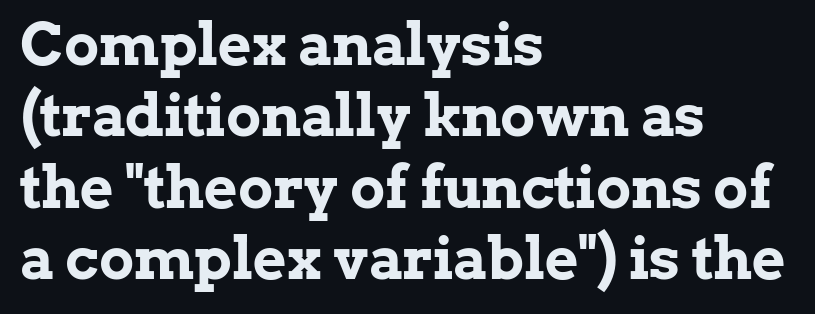
Q: Is the text bold? A: Yes.
Q: Is the text italic (slanted)? A: No, it is upright.
Q: Is the typeface a serif or a sans-serif typeface? A: Serif.
Q: Is the text underlined? A: No.
Q: How is the paragraph aligned? A: Left-aligned.
Q: Is the spacing between letters normal or unusually wide? A: Normal.
Q: Width (condensed, normal, or wide)? A: Normal.
Q: Stroke contrast? A: Low.
Q: x-height? A: Medium.
Q: Monospaced? A: No.
